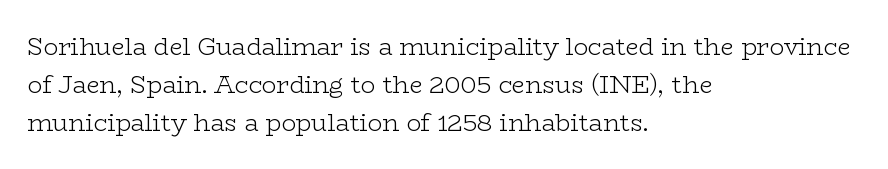
The image shows 24 px text type, upright; set left-aligned, normal line spacing (1.58x), normal letter spacing, not underlined.
